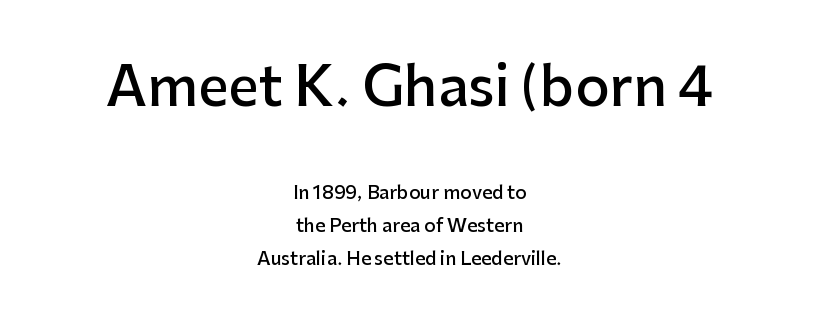
{"serif": "no", "italic": "no", "bold": "semi", "weight": "semibold", "width": "normal", "stroke_contrast": "low", "x_height": "medium", "monospaced": "no", "underline": "no", "align": "center", "line_spacing_ratio": 1.82, "letter_spacing": "normal", "letter_spacing_em": 0.0, "larger_block": "first", "size_ratio": 3.0, "glyph_px": 54}
